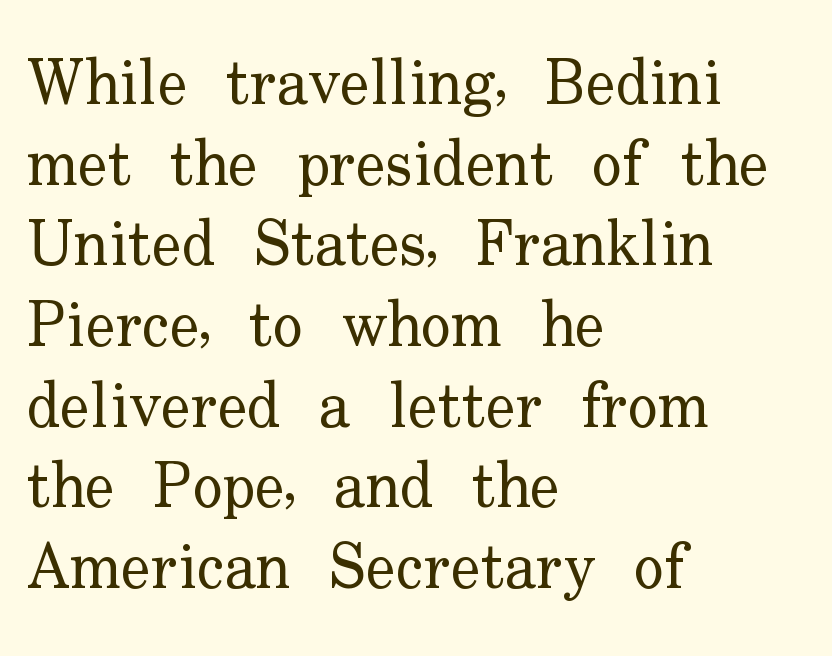
Notice how the passage keeps a crisp vertical edge on the left only. Weight: regular or lighter. This block has exactly the height ordinary leading produces. The letters stand straight up with perfectly vertical stems.
